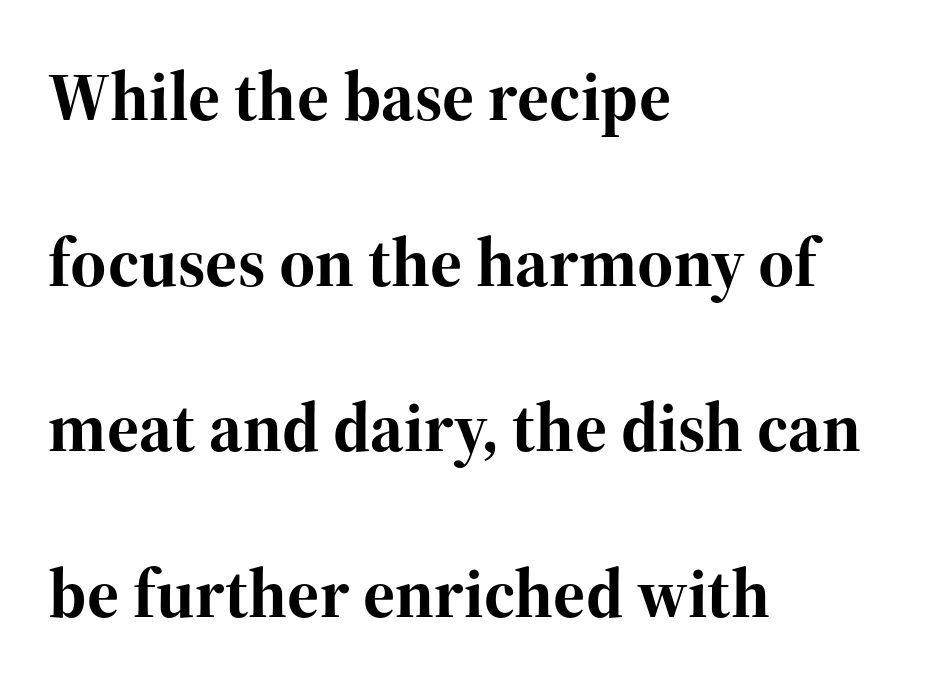
Do the characters align in a grid? No, the font is proportional. Vertically, the passage feels expansive, rows floating well apart. The rag falls on the right side of this text block. The letters sit at their default tracking, neither squeezed nor spread. Set as a true bold cut, around the 700 mark. The letters carry serifs — small finishing strokes at the ends of their stems.
